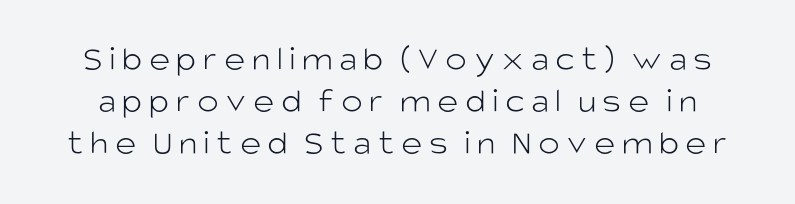
The image shows 36 px light sans-serif type, upright; set line spacing 1.17x, not underlined; low stroke contrast and a large x-height.
